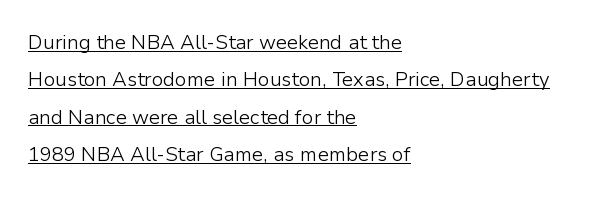
{"italic": "no", "bold": "no", "underline": "yes", "align": "left", "line_spacing_ratio": 1.87, "letter_spacing": "normal", "letter_spacing_em": 0.0, "glyph_px": 20}
